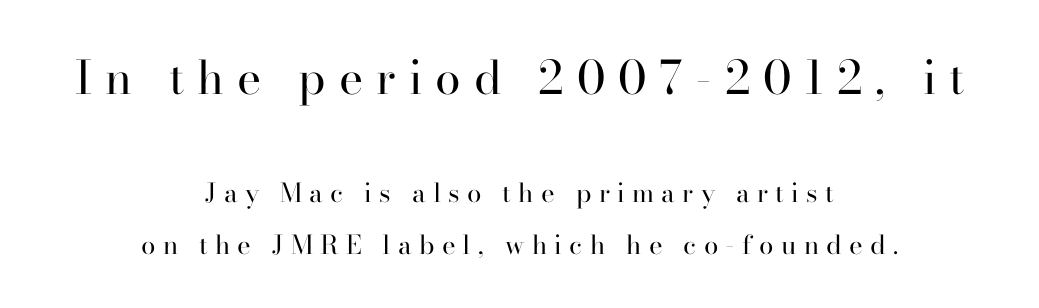
Heft: none added — not bold. You get the large type first, then a drop to smaller type. The lettering stays uniformly vertical, giving the passage a roman look. Anything drawn beneath the words? Only blank space. This sample uses expanded letter spacing, leaving extra air between glyphs. The typesetter chose a symmetrical, centered arrangement here.
